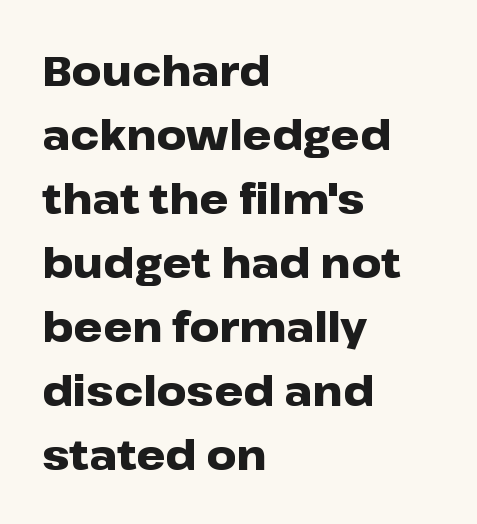
Q: Is the text bold? A: Yes.
Q: Is the text italic (slanted)? A: No, it is upright.
Q: Is the typeface a serif or a sans-serif typeface? A: Sans-serif.
Q: Is the text underlined? A: No.
Q: How is the paragraph aligned? A: Left-aligned.
Q: Is the spacing between letters normal or unusually wide? A: Normal.
Q: Is the spacing between lines tight, normal or loose? A: Normal.
Q: Width (condensed, normal, or wide)? A: Wide.
Q: Stroke contrast? A: Low.
Q: x-height? A: Medium.
Q: Monospaced? A: No.
